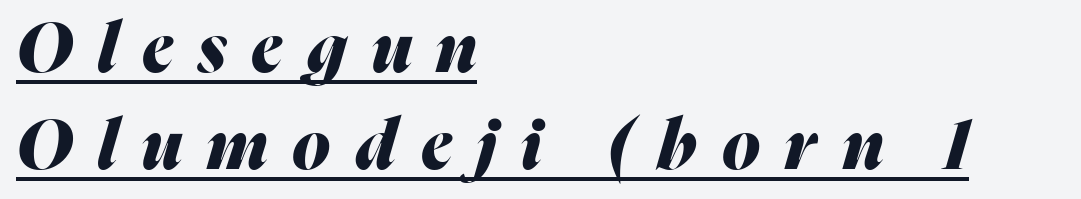
Q: Is the text bold? A: Yes.
Q: Is the text italic (slanted)? A: Yes, it leans right by about 16 degrees.
Q: Is the text underlined? A: Yes.
Q: How is the paragraph aligned? A: Left-aligned.
Q: Is the spacing between letters normal or unusually wide? A: Unusually wide.
Q: Is the spacing between lines tight, normal or loose? A: Normal.
Q: Width (condensed, normal, or wide)? A: Normal.
Q: Stroke contrast? A: Medium.
Q: x-height? A: Medium.
Q: Monospaced? A: No.
